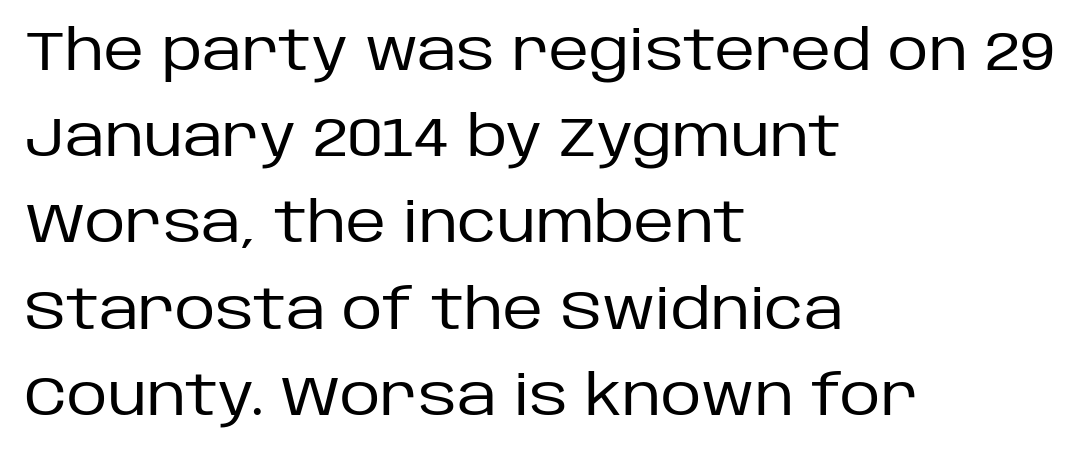
The image shows 56 px regular-weight sans-serif type, upright; set left-aligned, normal line spacing (1.54x), normal letter spacing, not underlined; low stroke contrast and a large x-height.
